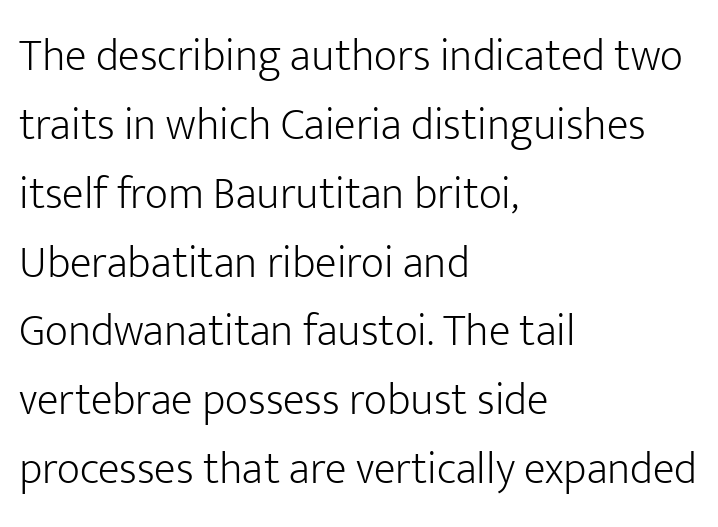
The image shows 45 px light sans-serif type, upright; set left-aligned, normal line spacing (1.53x), normal letter spacing, not underlined; low stroke contrast and a medium x-height.
